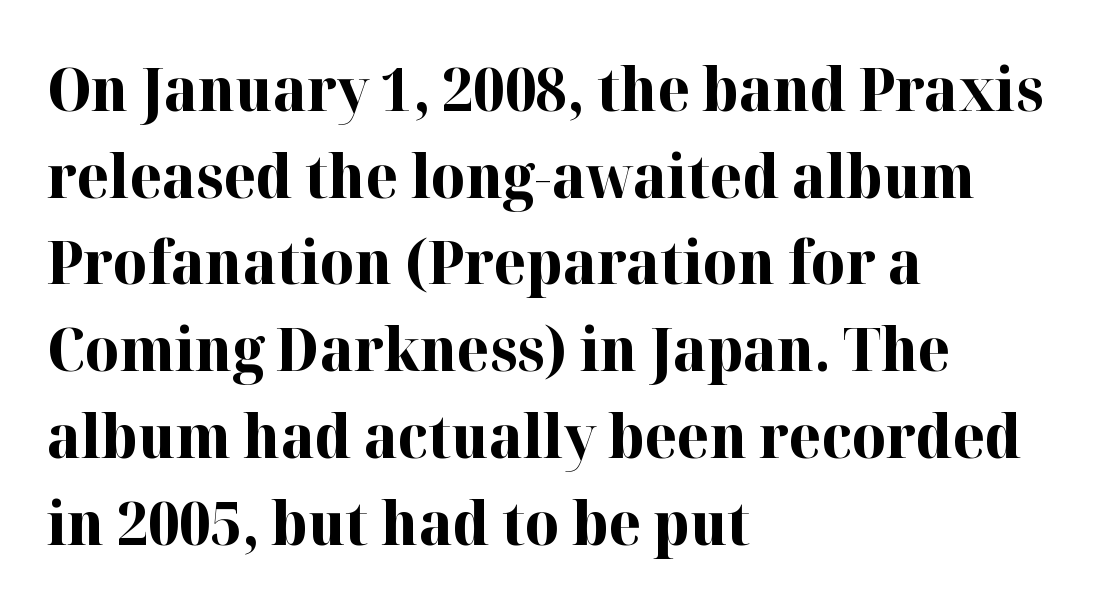
Typographic density is high because the face is bold. Caption: standard tracking, unaltered. This sample uses an upright cut, with every glyph sitting square on the baseline. Each row of text sits above clean, open space.
